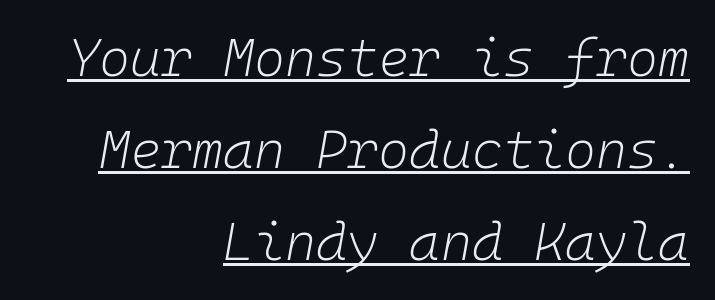
{"italic": "yes", "lean": "right", "slant_degrees": 10, "bold": "no", "weight": "light", "width": "normal", "stroke_contrast": "low", "x_height": "medium", "monospaced": "yes", "underline": "yes", "align": "right", "line_spacing_ratio": 1.74, "letter_spacing": "normal", "letter_spacing_em": 0.0, "glyph_px": 53}
